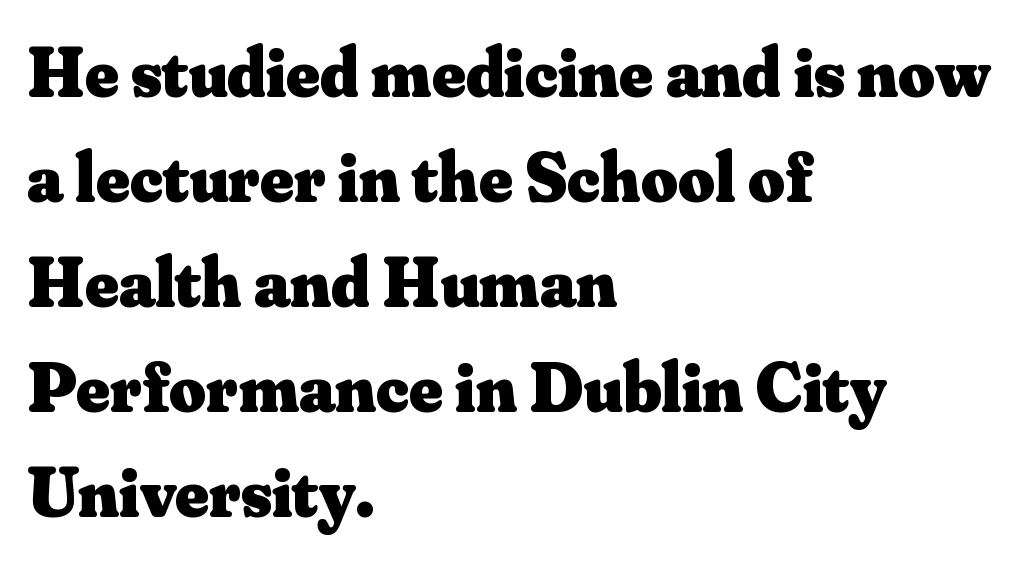
Note: serifs present on the glyphs. The area under the type is left untouched. How are the letters spaced? Ordinarily, with no added tracking. The passage shown stacks its lines at a standard gap.
